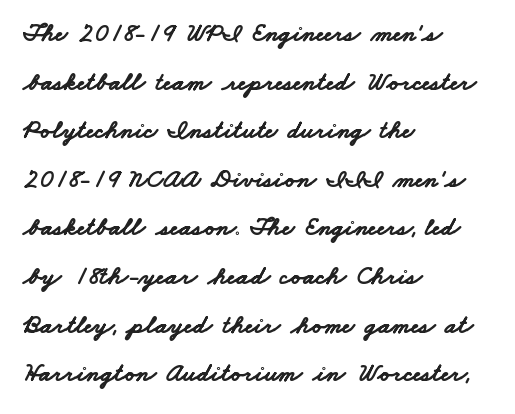
Q: Is the text bold? A: Yes.
Q: Is the text underlined? A: No.
Q: How is the paragraph aligned? A: Left-aligned.
Q: Is the spacing between letters normal or unusually wide? A: Normal.
